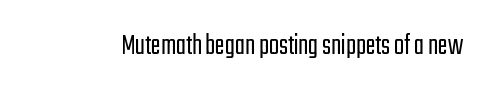
Think of a printed novel: that variable character pitch is what you see here. Italic: no, the glyphs are upright roman. The specimen omits any rule beneath the text block's lines. Compared with a typical body face, this is equally light or lighter still.
